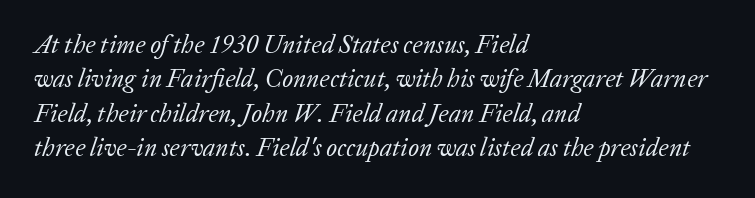
{"italic": "yes", "lean": "right", "slant_degrees": 20, "bold": "no", "underline": "no", "align": "left", "line_spacing": "normal", "line_spacing_ratio": 1.38, "letter_spacing": "normal", "letter_spacing_em": 0.0, "glyph_px": 25}
